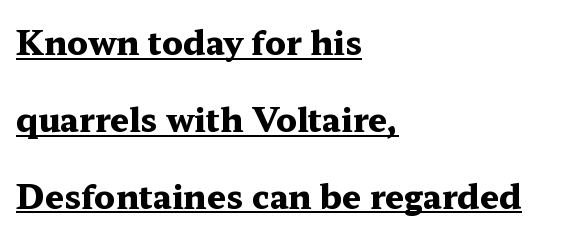
Q: Is the text bold? A: Yes.
Q: Is the text italic (slanted)? A: No, it is upright.
Q: Is the typeface a serif or a sans-serif typeface? A: Serif.
Q: Is the text underlined? A: Yes.
Q: How is the paragraph aligned? A: Left-aligned.
Q: Is the spacing between letters normal or unusually wide? A: Normal.
Q: Is the spacing between lines tight, normal or loose? A: Loose.
Q: Width (condensed, normal, or wide)? A: Wide.
Q: Stroke contrast? A: Medium.
Q: x-height? A: Medium.
Q: Monospaced? A: No.
